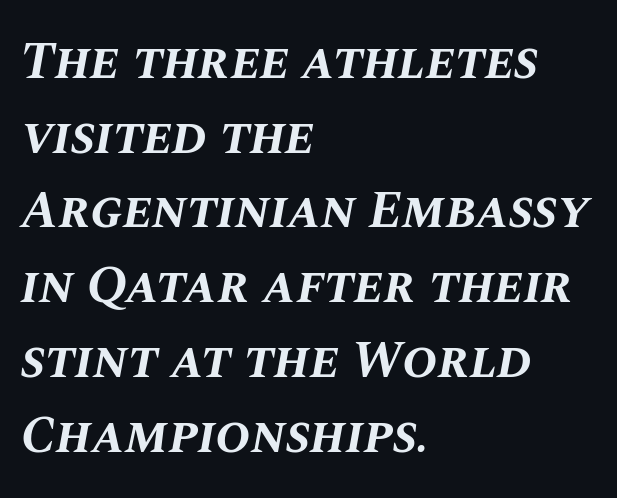
A typesetter would call this zero additional tracking. The typesetting leans heavy: a genuine bold. The rendering uses a moderate line-height, typical for paragraphs. Visually the block forms a straight wall on the left and a jagged coastline on the right. Descenders are the only things crossing below the line.
